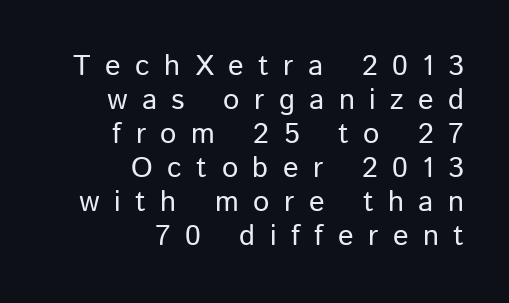
Q: Is the text bold? A: No.
Q: Is the text italic (slanted)? A: No, it is upright.
Q: Is the typeface a serif or a sans-serif typeface? A: Sans-serif.
Q: Is the text underlined? A: No.
Q: How is the paragraph aligned? A: Right-aligned.
Q: Is the spacing between letters normal or unusually wide? A: Unusually wide.
Q: Width (condensed, normal, or wide)? A: Normal.
Q: Stroke contrast? A: Low.
Q: x-height? A: Medium.
Q: Monospaced? A: No.
